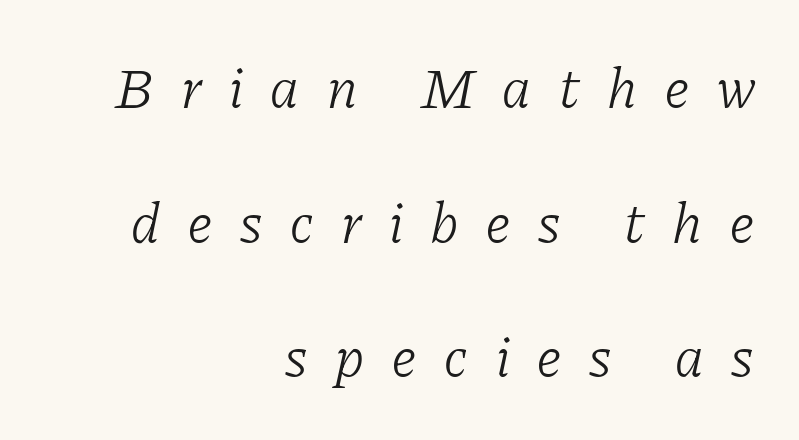
Stroke terminals: seriffed. This sample has the flowing, uneven cadence of proportional lettering. The letters are spread apart with noticeably loose tracking. If you measured baseline to baseline, you'd find a long distance.
